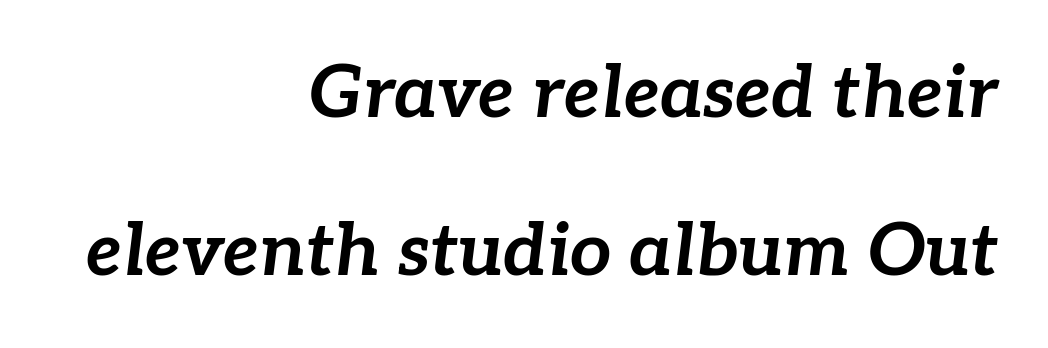
The image shows 73 px bold type, italic (leaning right); set right-aligned, loose line spacing (2.17x), normal letter spacing, not underlined; low stroke contrast and a medium x-height.
